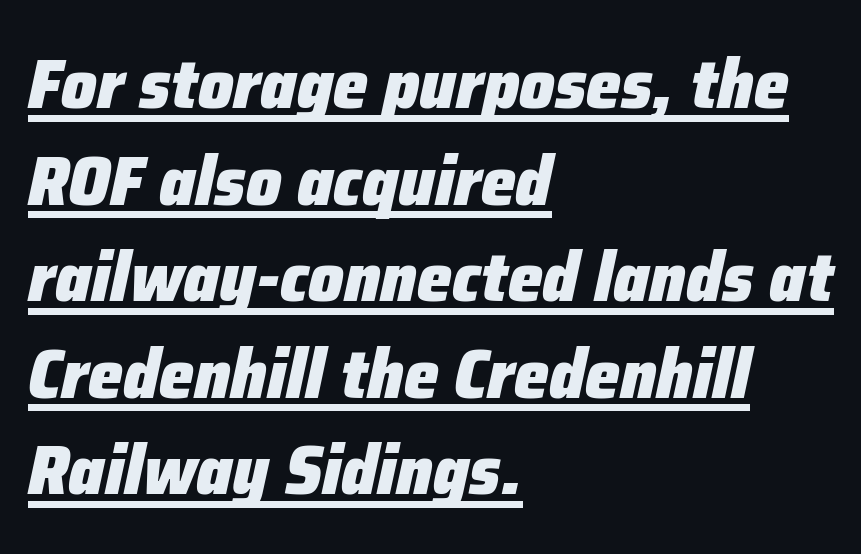
The letters are slanted; this is an italic face. A typographer would call this underscored text. Pretty heavy lettering here — definitely bold. Notice how the passage keeps a crisp vertical edge on the left only.
